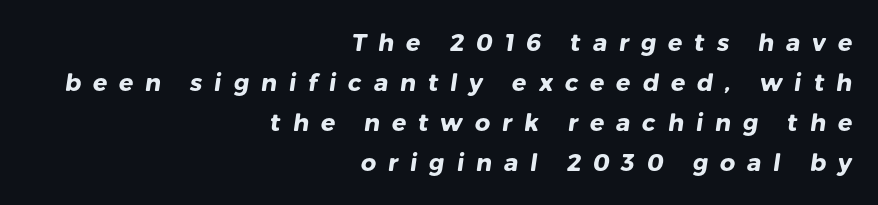
Q: Is the text bold? A: Yes.
Q: Is the text underlined? A: No.
Q: How is the paragraph aligned? A: Right-aligned.
Q: Is the spacing between letters normal or unusually wide? A: Unusually wide.
Q: Is the spacing between lines tight, normal or loose? A: Normal.
